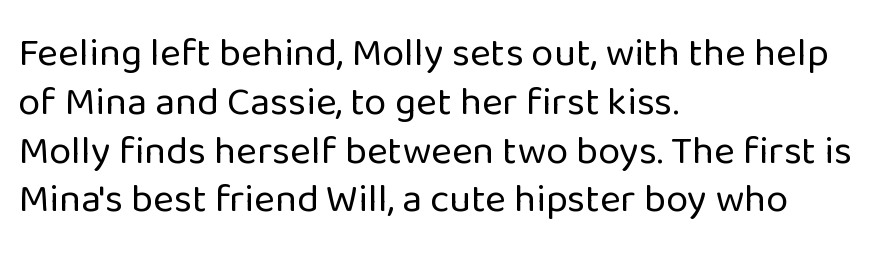
These lines are set flush left with a ragged right edge. Here the designer chose a conventional face with non-uniform glyph widths. Note: no serifs on the glyphs. The typography opts for an upright posture over an oblique one. The typeface has the unassuming heft of standard copy or less. The zone under the glyphs is completely vacant.
